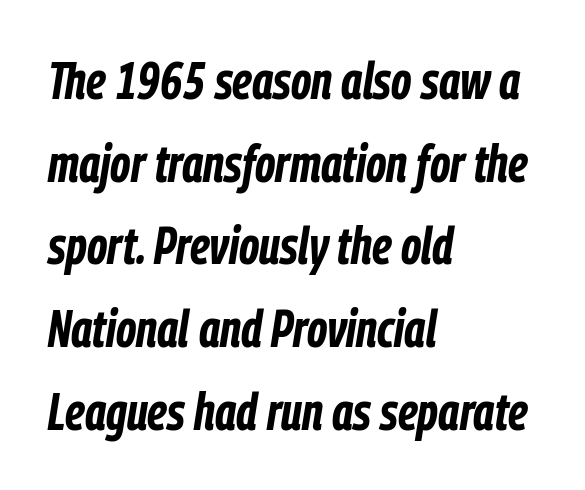
Q: Is the text bold? A: Yes.
Q: Is the text italic (slanted)? A: Yes, it leans right by about 9 degrees.
Q: Is the text underlined? A: No.
Q: How is the paragraph aligned? A: Left-aligned.
Q: Is the spacing between letters normal or unusually wide? A: Normal.
Q: Is the spacing between lines tight, normal or loose? A: Normal.
Q: Width (condensed, normal, or wide)? A: Condensed.
Q: Stroke contrast? A: Low.
Q: x-height? A: Medium.
Q: Monospaced? A: No.
